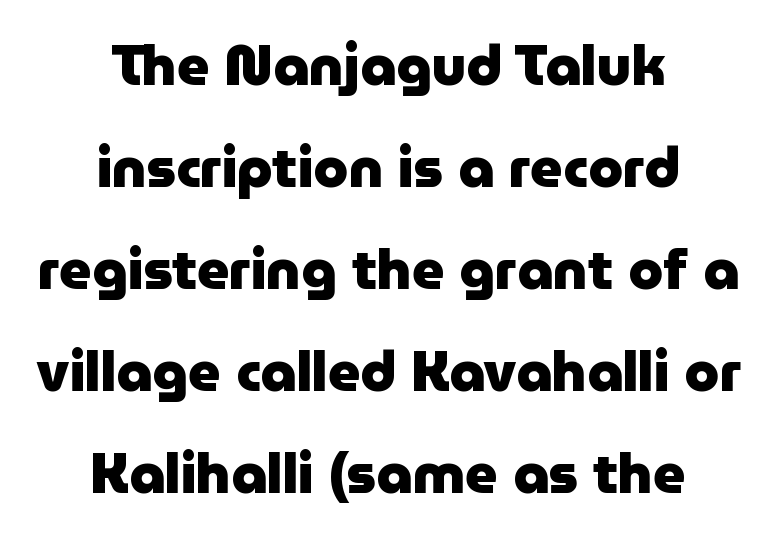
The image shows 56 px heavy sans-serif type, upright; set centered, line spacing 1.82x, normal letter spacing, not underlined; low stroke contrast and a medium x-height.
